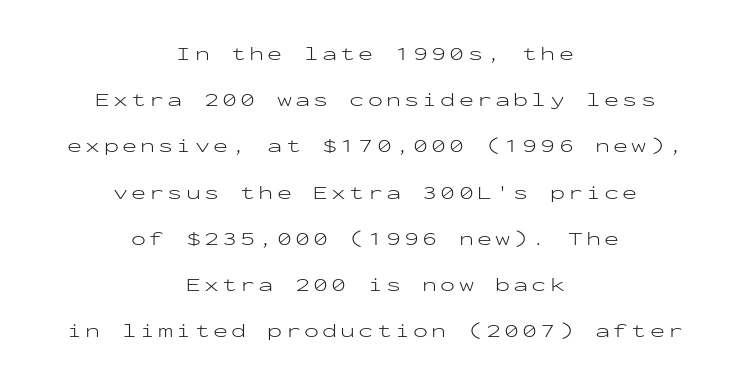
The image shows 20 px text type, upright; set centered, loose line spacing (2.31x), not underlined.
